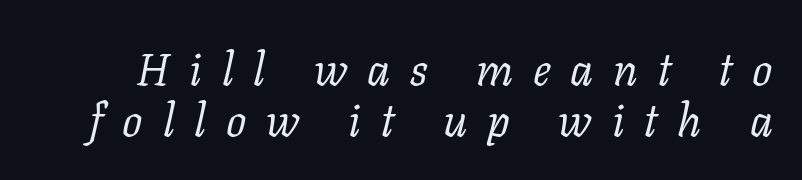
I'd call this a serif setting — the letters wear small feet. Vertically, the passage feels compressed, each row crowding the next. Each letter keeps its own natural width here, so spacing adapts to shape. The passage shown is not bold in any degree.
